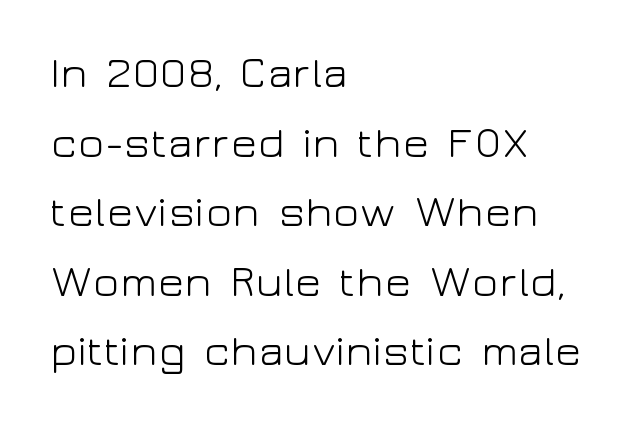
The image shows 44 px light, wide sans-serif type, upright; set left-aligned, normal line spacing (1.58x), normal letter spacing, not underlined; low stroke contrast and a medium x-height.
